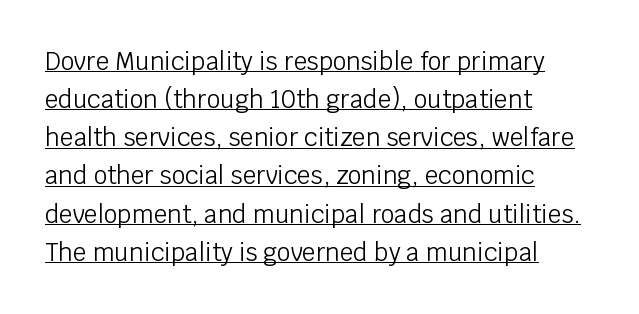
The lettering stays uniformly vertical, giving the passage a roman look. The passage shown is underscored from start to finish. Regarding leading, the lines here are spaced in the standard way. Short note: letters normally spaced. No extra ink here — the face is not bold. Notice how the passage keeps a crisp vertical edge on the left only.
